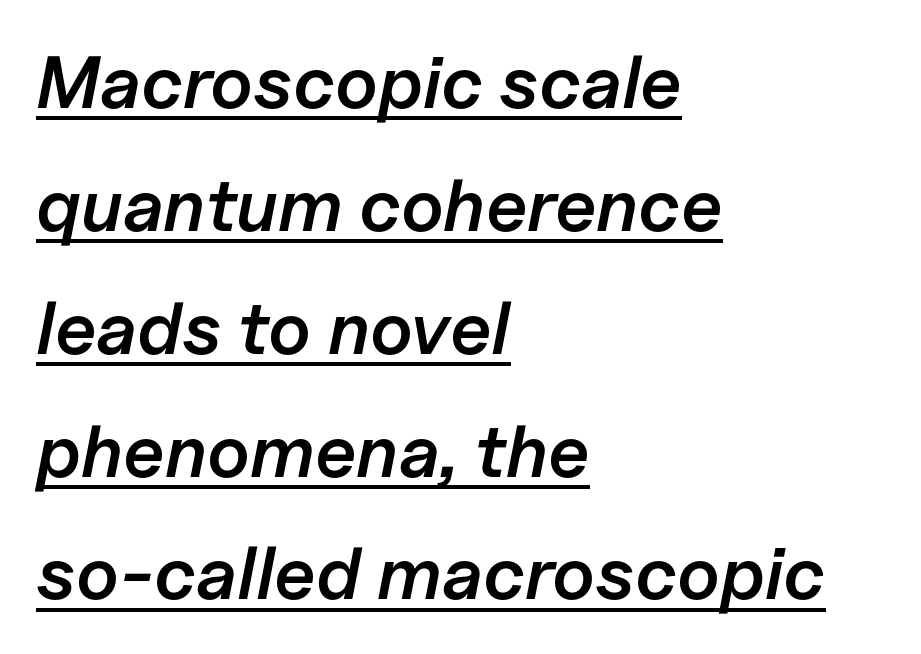
Q: Is the text bold? A: Semi-bold.
Q: Is the text italic (slanted)? A: Yes, it leans right by about 11 degrees.
Q: Is the text underlined? A: Yes.
Q: How is the paragraph aligned? A: Left-aligned.
Q: Is the spacing between letters normal or unusually wide? A: Normal.
Q: Is the spacing between lines tight, normal or loose? A: Normal.
Q: Width (condensed, normal, or wide)? A: Normal.
Q: Stroke contrast? A: Low.
Q: x-height? A: Medium.
Q: Monospaced? A: No.
